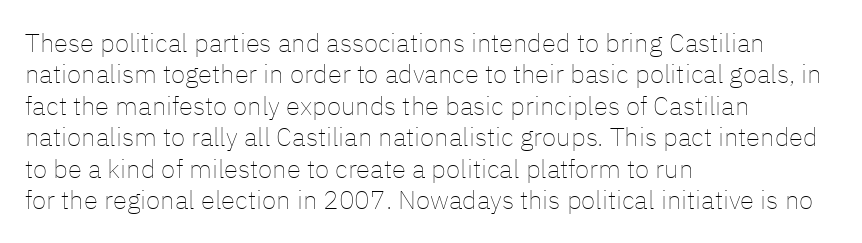
{"italic": "no", "bold": "no", "underline": "no", "align": "left", "line_spacing_ratio": 1.21, "letter_spacing": "normal", "letter_spacing_em": 0.0, "glyph_px": 26}
